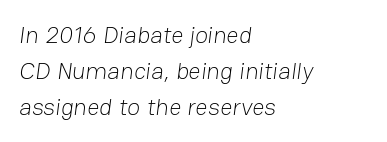
The image shows 24 px text type; set left-aligned, normal line spacing (1.49x), normal letter spacing, not underlined.
